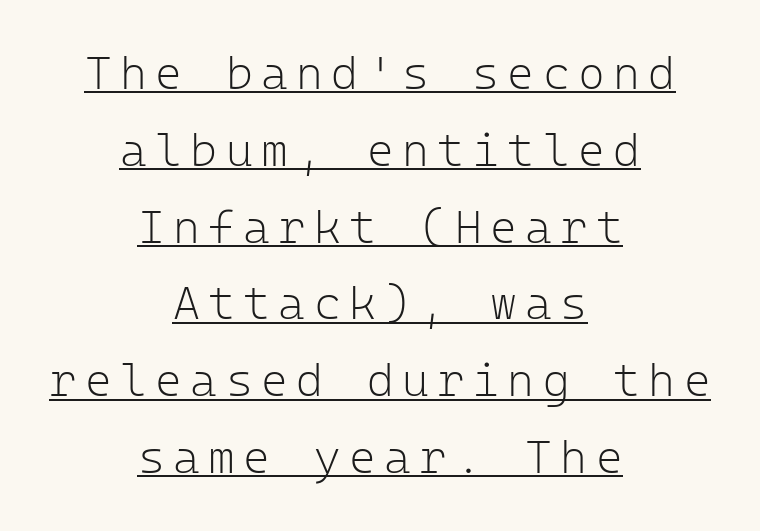
The passage shown is underscored from start to finish. The type sits square on the baseline with zero lean. Nothing sits at the stroke ends, so this counts as sans-serif. Students, observe: this is what conventionally led text looks like.
